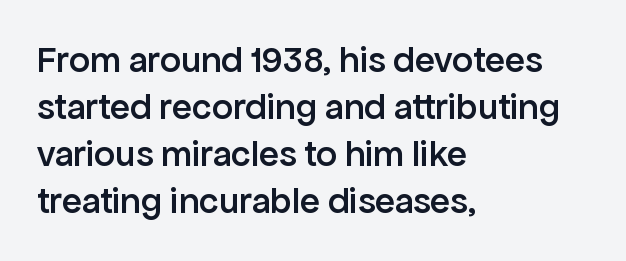
The image shows 37 px semibold sans-serif type, upright; set left-aligned, normal line spacing (1.27x), normal letter spacing, not underlined; low stroke contrast and a medium x-height.
